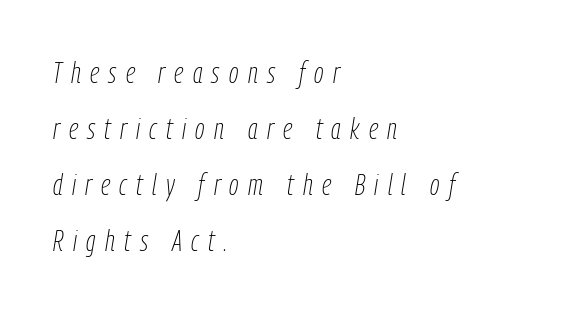
Q: Is the text bold? A: No.
Q: Is the text italic (slanted)? A: Yes, it leans right by about 9 degrees.
Q: Is the text underlined? A: No.
Q: How is the paragraph aligned? A: Left-aligned.
Q: Is the spacing between letters normal or unusually wide? A: Unusually wide.
Q: Width (condensed, normal, or wide)? A: Condensed.
Q: Stroke contrast? A: Low.
Q: x-height? A: Medium.
Q: Monospaced? A: No.
